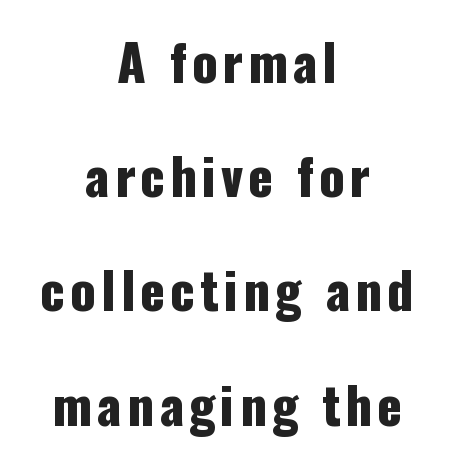
{"serif": "no", "italic": "no", "width": "condensed", "stroke_contrast": "low", "x_height": "medium", "monospaced": "no", "underline": "no", "align": "center", "line_spacing": "loose", "line_spacing_ratio": 2.24, "glyph_px": 51}
